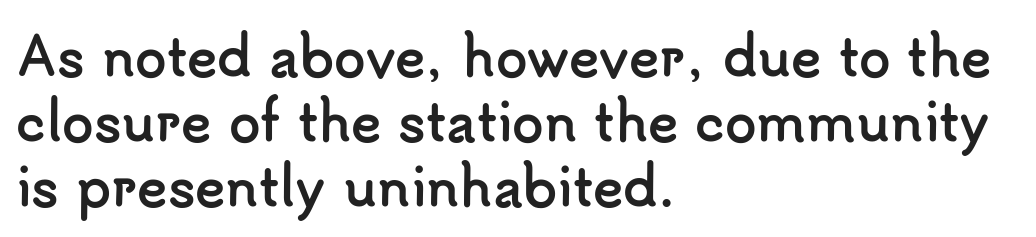
Q: Is the text bold? A: Yes.
Q: Is the text italic (slanted)? A: No, it is upright.
Q: Is the typeface a serif or a sans-serif typeface? A: Sans-serif.
Q: Is the text underlined? A: No.
Q: How is the paragraph aligned? A: Left-aligned.
Q: Is the spacing between letters normal or unusually wide? A: Normal.
Q: Is the spacing between lines tight, normal or loose? A: Normal.
Q: Width (condensed, normal, or wide)? A: Normal.
Q: Stroke contrast? A: Low.
Q: x-height? A: Small.
Q: Monospaced? A: No.
